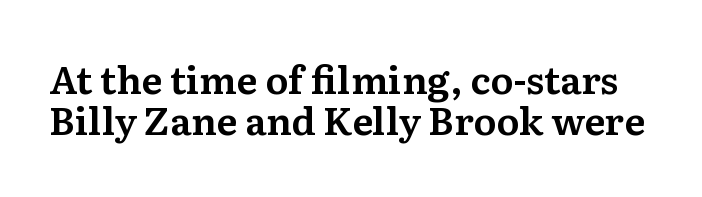
The image shows 38 px serif type, upright; set tight line spacing (1.09x), normal letter spacing, not underlined; medium stroke contrast and a medium x-height.
